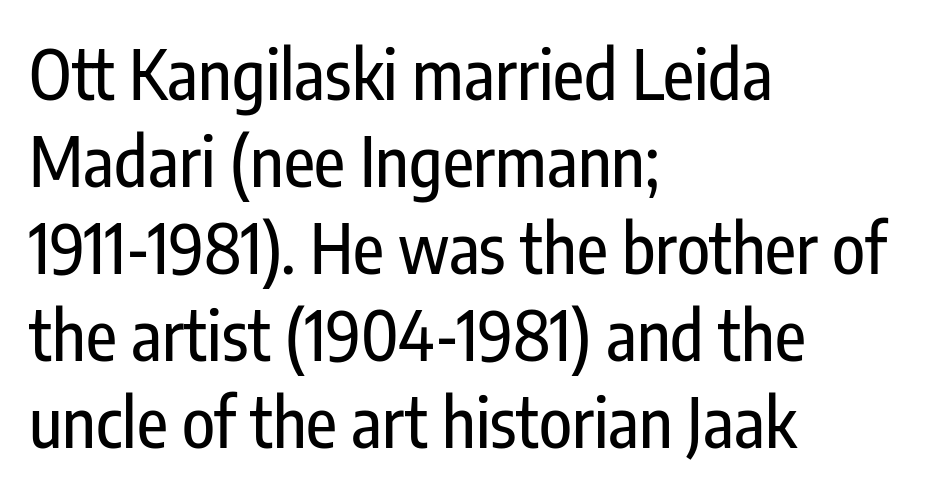
In terms of posture, this sample is upright. This is sans-serif lettering, the kind often seen on screens and signage. Character widths vary here, with narrow letters taking less room than wide ones. The letterforms sit shoulder to shoulder at normal distance.
